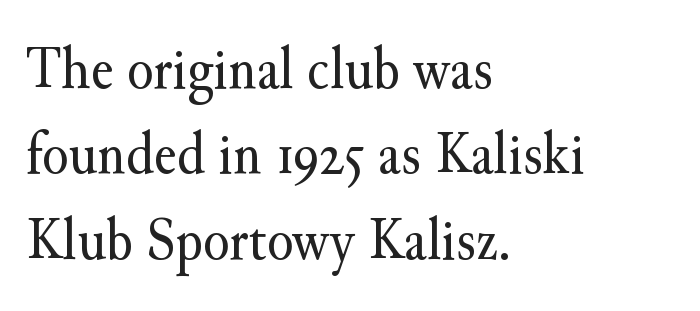
Nothing unusual about the tracking: characters are spaced as the font intends. Character widths vary here, with narrow letters taking less room than wide ones. On a weight scale, this lands at 450 or below. You can tell from the footed stems that serif type was used. The lines in this sample share a left origin and differ only in where they stop.
